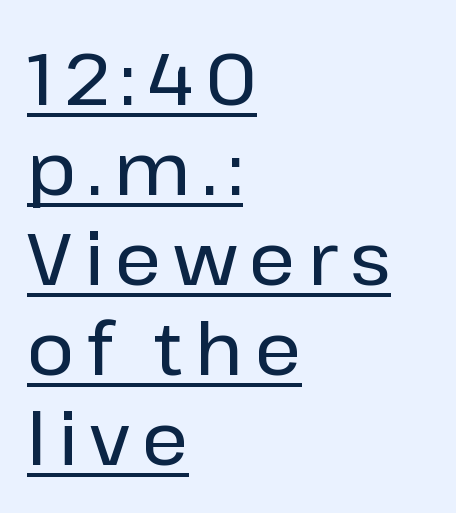
{"serif": "no", "italic": "no", "width": "normal", "stroke_contrast": "low", "x_height": "medium", "monospaced": "no", "underline": "yes", "align": "left", "line_spacing": "normal", "line_spacing_ratio": 1.25, "glyph_px": 72}
